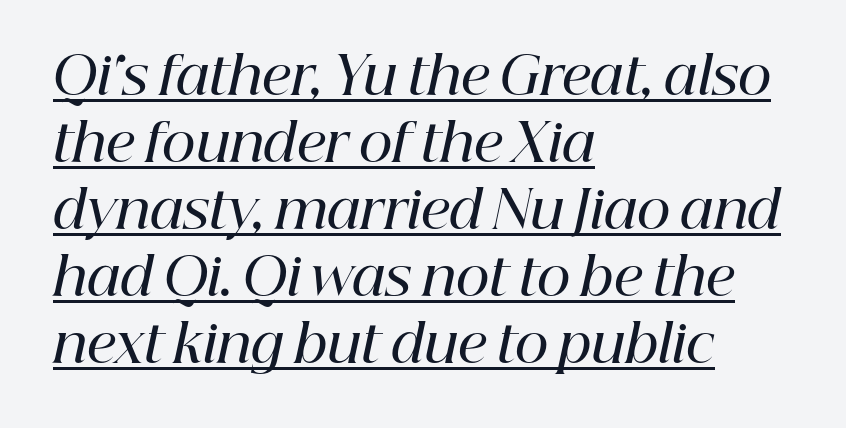
Q: Is the text bold? A: Semi-bold.
Q: Is the text italic (slanted)? A: Yes, it leans right by about 12 degrees.
Q: Is the typeface a serif or a sans-serif typeface? A: Serif.
Q: Is the text underlined? A: Yes.
Q: How is the paragraph aligned? A: Left-aligned.
Q: Is the spacing between letters normal or unusually wide? A: Normal.
Q: Is the spacing between lines tight, normal or loose? A: Normal.
Q: Width (condensed, normal, or wide)? A: Normal.
Q: Stroke contrast? A: High.
Q: x-height? A: Medium.
Q: Monospaced? A: No.
